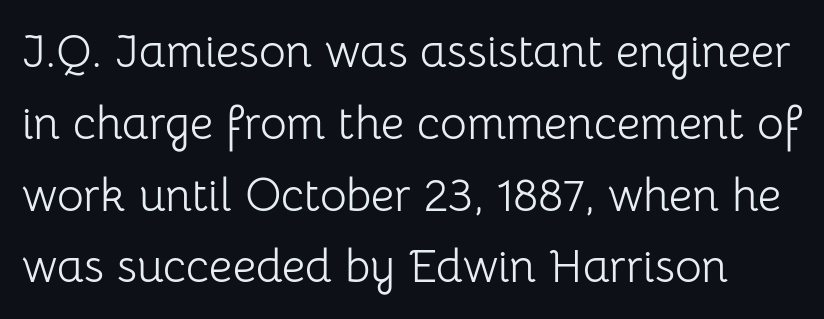
{"serif": "no", "italic": "no", "bold": "no", "weight": "light", "width": "normal", "stroke_contrast": "low", "x_height": "medium", "monospaced": "no", "underline": "no", "line_spacing": "normal", "line_spacing_ratio": 1.56, "letter_spacing": "normal", "letter_spacing_em": 0.0, "glyph_px": 46}
